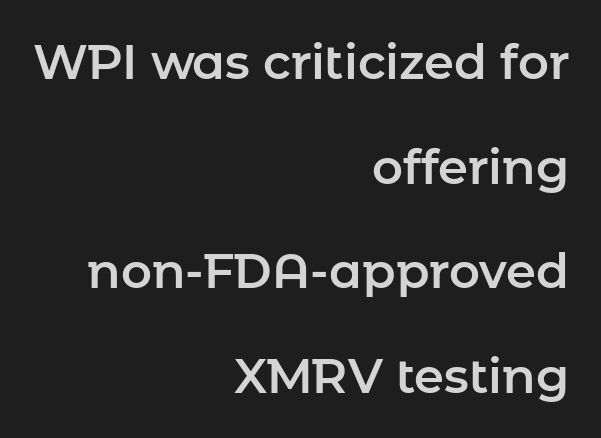
Think of a printed novel: that variable character pitch is what you see here. Students, observe: this is what heavily led, spacious text looks like. The passage is arranged like a letterhead date or caption credit — flush right. The baseline area is clear.
